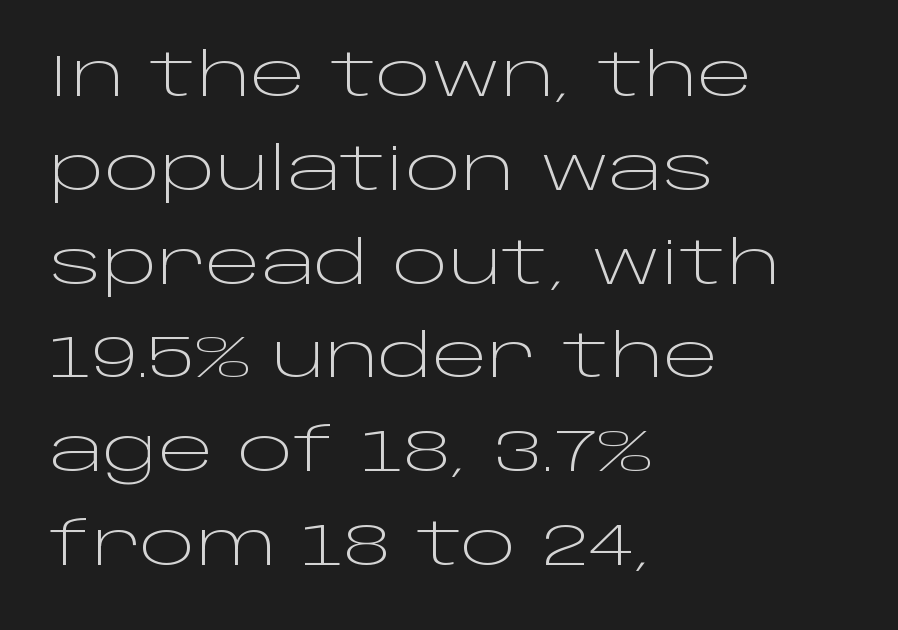
The image shows 59 px light, wide sans-serif type, upright; set left-aligned, normal line spacing (1.59x), normal letter spacing, not underlined; low stroke contrast and a large x-height.
